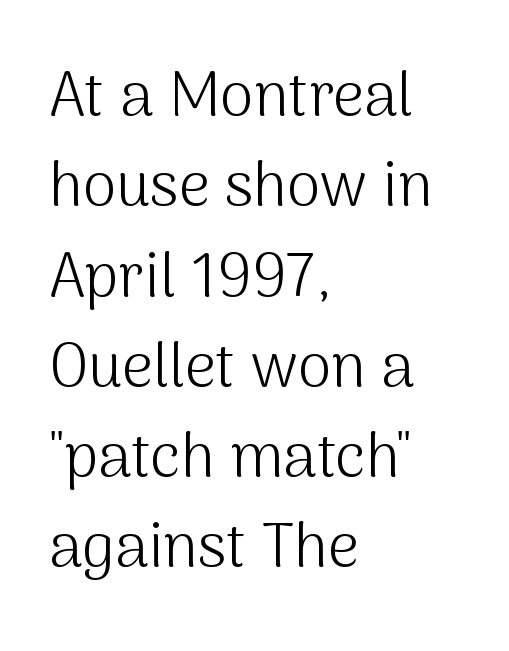
You can tell it's not italic because the verticals are truly vertical. Quick note: underline off. Grotesque or geometric, the face here clearly has no serifs. The type is set solid horizontally, with unmodified tracking. Is the block centered? No — it sits flush against the left margin. Proportional: the letters do not fall into vertical columns.
